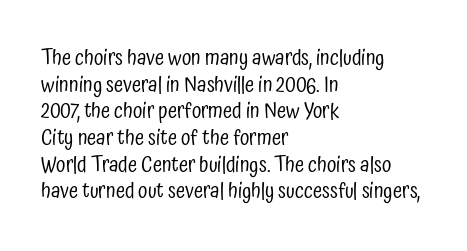
Summary of weight: not heavy and not bold. The vertical gap from one line to the next is medium. The type is set solid horizontally, with unmodified tracking. No italicization has been applied; the sample stays upright. The paragraph shown leans on its left margin. The gap between lines stays unmarked.
